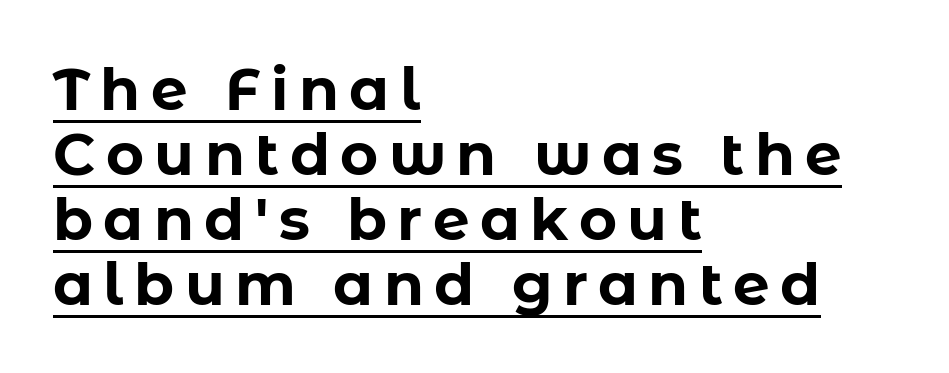
Q: Is the text bold? A: Yes.
Q: Is the text italic (slanted)? A: No, it is upright.
Q: Is the typeface a serif or a sans-serif typeface? A: Sans-serif.
Q: Is the text underlined? A: Yes.
Q: How is the paragraph aligned? A: Left-aligned.
Q: Is the spacing between lines tight, normal or loose? A: Tight.
Q: Width (condensed, normal, or wide)? A: Normal.
Q: Stroke contrast? A: Low.
Q: x-height? A: Medium.
Q: Monospaced? A: No.
